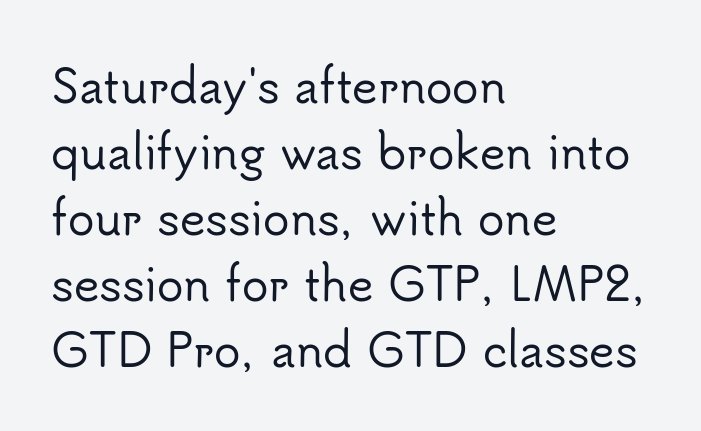
The image shows 44 px sans-serif type, upright; set left-aligned, normal line spacing (1.5x), normal letter spacing, not underlined; low stroke contrast and a small x-height.
